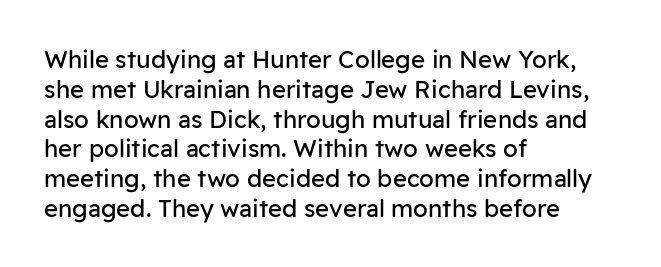
The image shows 24 px text type, upright; set left-aligned, line spacing 1.24x, normal letter spacing, not underlined.
